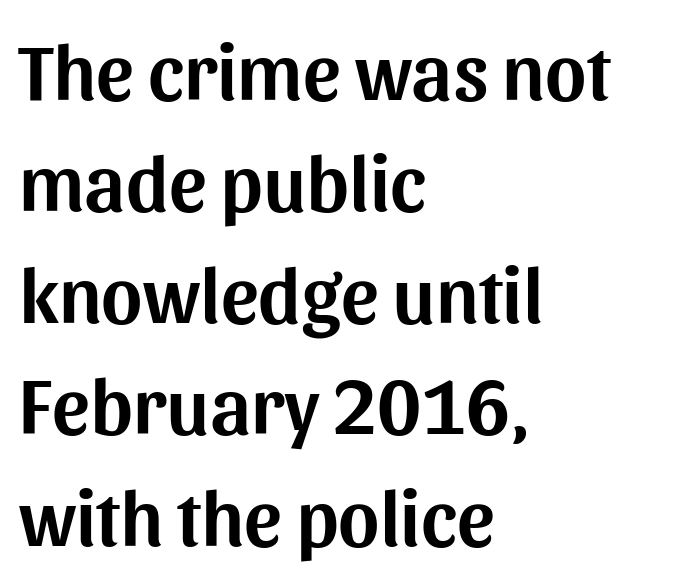
Q: Is the text italic (slanted)? A: No, it is upright.
Q: Is the typeface a serif or a sans-serif typeface? A: Sans-serif.
Q: Is the text underlined? A: No.
Q: How is the paragraph aligned? A: Left-aligned.
Q: Is the spacing between letters normal or unusually wide? A: Normal.
Q: Is the spacing between lines tight, normal or loose? A: Normal.
Q: Width (condensed, normal, or wide)? A: Normal.
Q: Stroke contrast? A: Medium.
Q: x-height? A: Medium.
Q: Monospaced? A: No.
